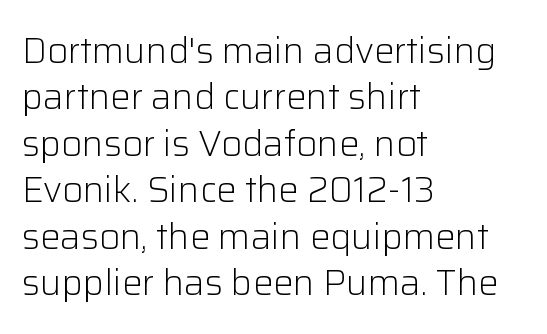
The image shows 36 px light sans-serif type, upright; set left-aligned, normal line spacing (1.29x), normal letter spacing, not underlined; low stroke contrast and a medium x-height.
